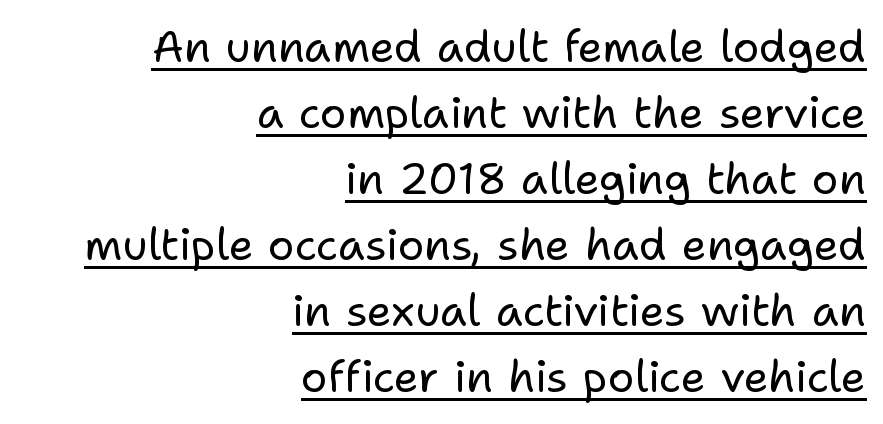
Q: Is the text bold? A: No.
Q: Is the text italic (slanted)? A: No, it is upright.
Q: Is the typeface a serif or a sans-serif typeface? A: Sans-serif.
Q: Is the text underlined? A: Yes.
Q: How is the paragraph aligned? A: Right-aligned.
Q: Is the spacing between letters normal or unusually wide? A: Normal.
Q: Is the spacing between lines tight, normal or loose? A: Normal.
Q: Width (condensed, normal, or wide)? A: Normal.
Q: Stroke contrast? A: Low.
Q: x-height? A: Medium.
Q: Monospaced? A: No.
